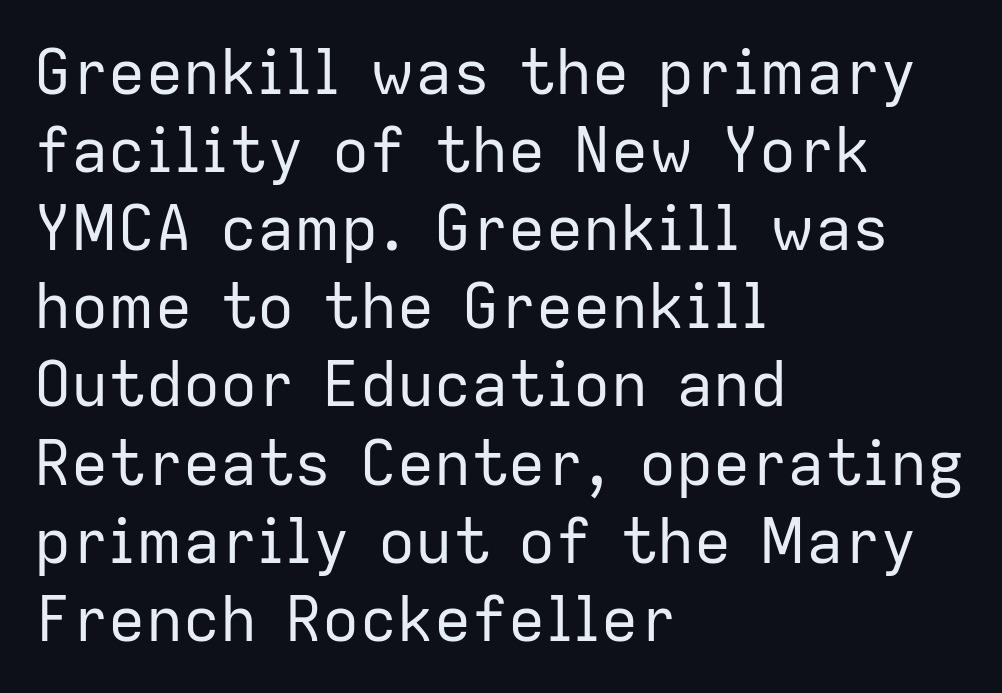
{"serif": "no", "italic": "no", "bold": "no", "weight": "regular", "width": "normal", "stroke_contrast": "low", "x_height": "medium", "monospaced": "no", "underline": "no", "align": "left", "line_spacing": "normal", "line_spacing_ratio": 1.26, "letter_spacing": "normal", "letter_spacing_em": 0.0, "glyph_px": 62}
